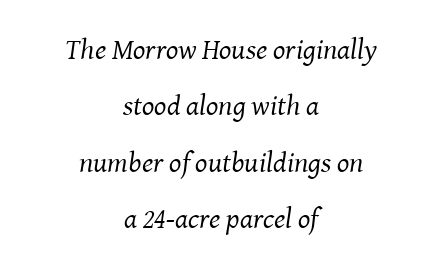
{"serif": "yes", "italic": "yes", "lean": "right", "slant_degrees": 8, "bold": "no", "weight": "regular", "width": "normal", "stroke_contrast": "medium", "x_height": "medium", "monospaced": "no", "underline": "no", "align": "center", "line_spacing": "loose", "line_spacing_ratio": 1.94, "letter_spacing": "normal", "letter_spacing_em": 0.0, "glyph_px": 29}
